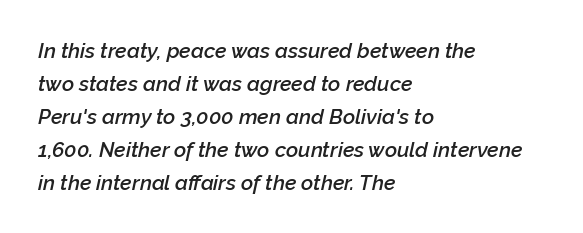
{"italic": "yes", "lean": "right", "slant_degrees": 12, "bold": "semi", "underline": "no", "align": "left", "line_spacing": "normal", "line_spacing_ratio": 1.57, "letter_spacing": "normal", "letter_spacing_em": 0.0, "glyph_px": 21}
